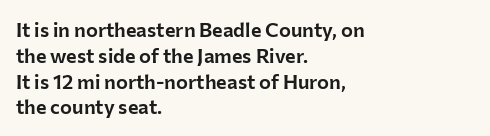
{"italic": "no", "underline": "no", "align": "left", "line_spacing": "normal", "line_spacing_ratio": 1.29, "letter_spacing": "normal", "letter_spacing_em": 0.0, "glyph_px": 20}
